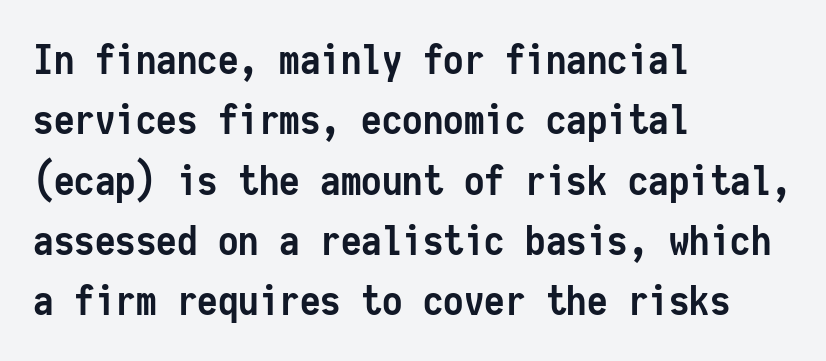
Monospaced: the letters line up in strict vertical columns. Successive baselines arrive at the customary interval. The strokes are fattened all the way to bold. Descender tails drop into unmarked territory.
